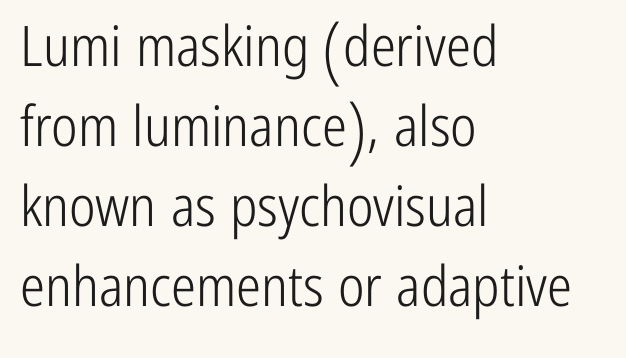
A sans-serif font was chosen for this passage. The specimen reads as upright at a glance. Words appear dense and cohesive because spacing is normal. If you measured baseline to baseline, you'd find a middling distance.
